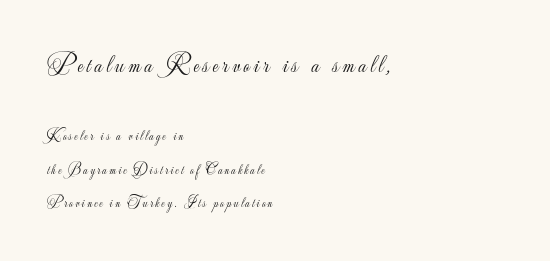
Q: Is the text bold? A: No.
Q: Is the text italic (slanted)? A: Yes.
Q: Is the text underlined? A: No.
Q: How is the paragraph aligned? A: Left-aligned.
Q: Is the spacing between lines tight, normal or loose? A: Loose.
Q: Which block of text is set in a larger size, the first (top) or the second (bottom)? A: The first (top) one.
